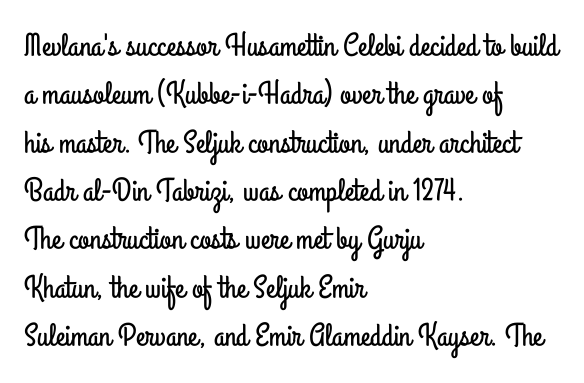
Spacing verdict: proportional, widths tailored to each character. Unlike a traditional serif, this face leaves its strokes unadorned. Observe the ordinary spacing: letters are neighbours, not strangers. Does the lettering tilt? It doesn't — this is upright.
